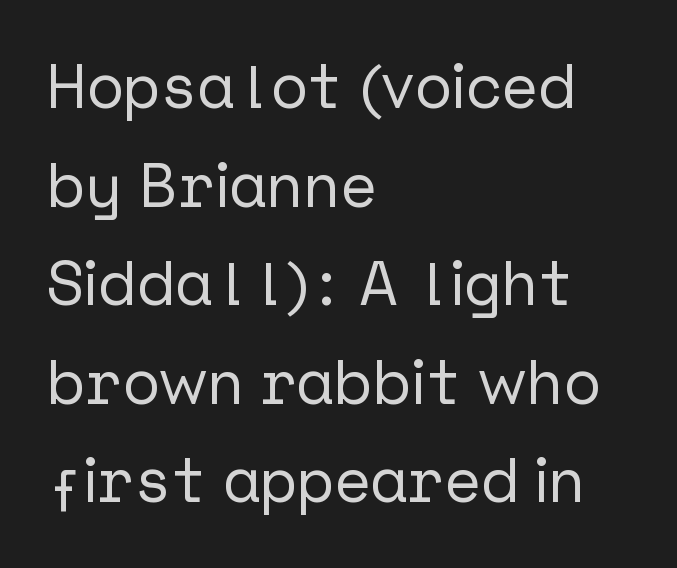
The image shows 62 px sans-serif type, upright; set left-aligned, normal line spacing (1.59x), normal letter spacing, not underlined; low stroke contrast and a medium x-height.
